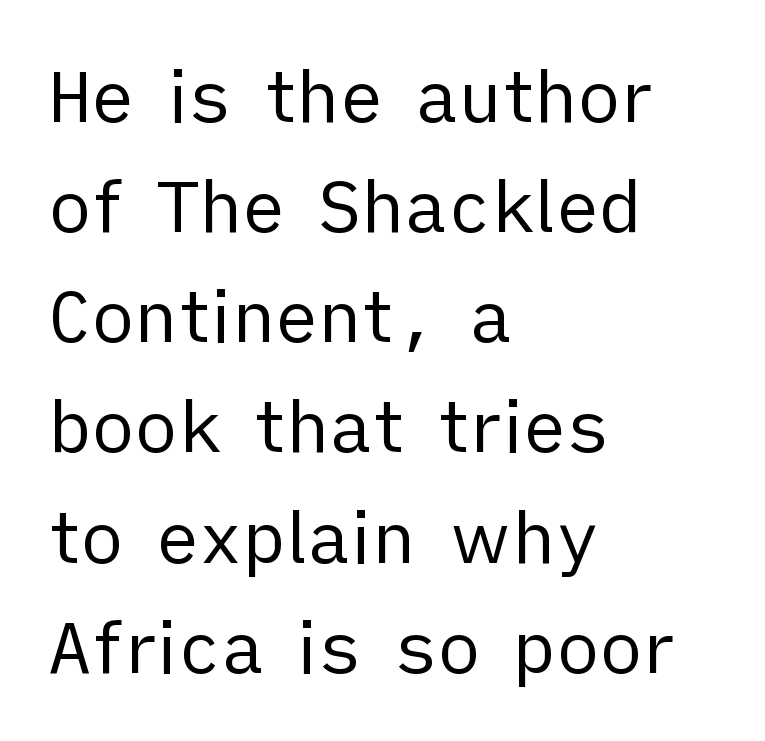
The image shows 72 px regular-weight sans-serif type, upright; set left-aligned, normal line spacing (1.53x), normal letter spacing, not underlined; low stroke contrast and a medium x-height.
